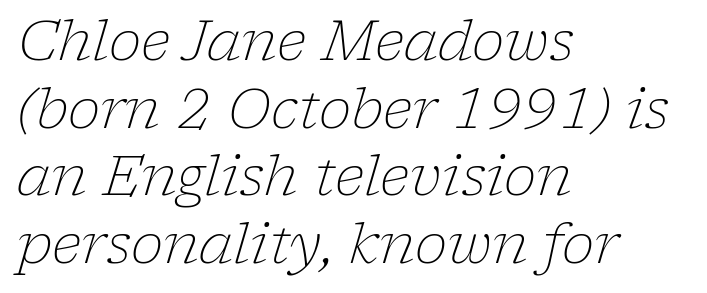
Is the type heavy? It reads as light-to-regular instead. An italicized treatment has been applied to the whole sample. Regarding serifs, this sample has them. The text block is weighted toward the left margin, trailing off unevenly rightward. Between one letter and the next there's only the usual sliver of space.
